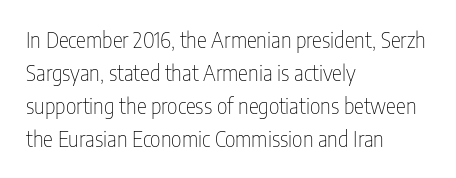
Q: Is the text bold? A: No.
Q: Is the text italic (slanted)? A: No, it is upright.
Q: Is the text underlined? A: No.
Q: How is the paragraph aligned? A: Left-aligned.
Q: Is the spacing between letters normal or unusually wide? A: Normal.
Q: Is the spacing between lines tight, normal or loose? A: Normal.
